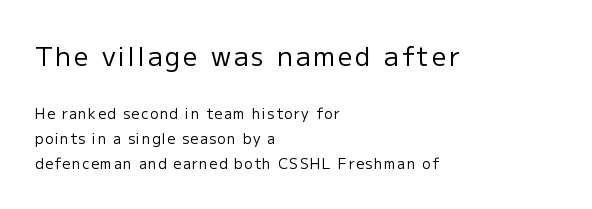
The image shows 26 px text type, upright; set left-aligned, line spacing 1.78x, not underlined; the first (top) block is 1.86x larger.
